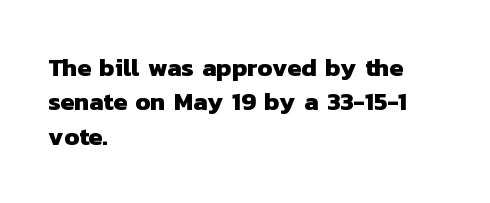
Q: Is the text bold? A: Yes.
Q: Is the text underlined? A: No.
Q: How is the paragraph aligned? A: Left-aligned.
Q: Is the spacing between letters normal or unusually wide? A: Normal.
Q: Is the spacing between lines tight, normal or loose? A: Normal.
